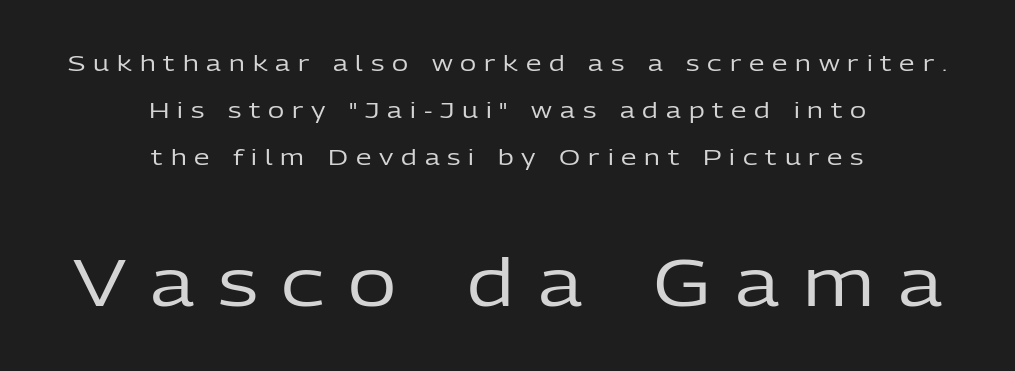
Beneath every word, the page is bare. Here the glyphs are tracked loosely, breaking word shapes into spaced letters. Character widths vary here, with narrow letters taking less room than wide ones. Every character sits straight up, as roman type does.
